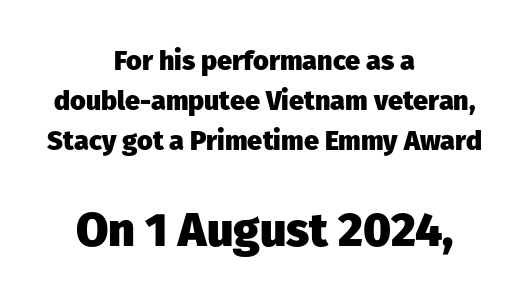
No word sits above an underline. The text was rendered using a sans face with plain stroke endings. Note: smaller setting up top, larger setting below. Line starts and ends both wander, symmetrically. Weight check: bold — yes, fully. Baseline-to-baseline distance is the conventional proportion of letter height.
